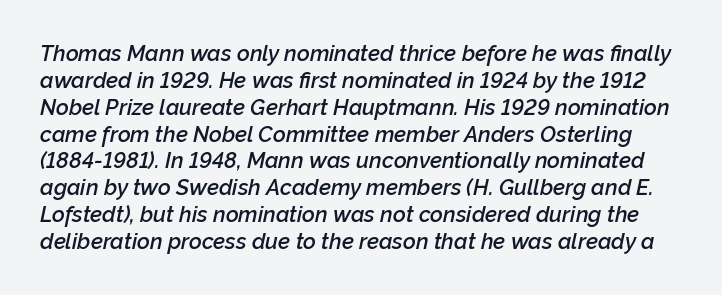
{"italic": "yes", "lean": "right", "slant_degrees": 12, "bold": "semi", "underline": "no", "line_spacing_ratio": 1.22, "letter_spacing": "normal", "letter_spacing_em": 0.0, "glyph_px": 22}
